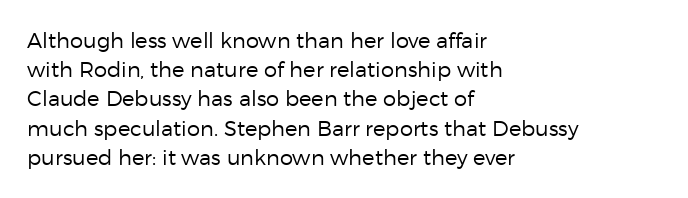
The image shows 21 px text type, upright; set left-aligned, normal line spacing (1.39x), normal letter spacing, not underlined.
